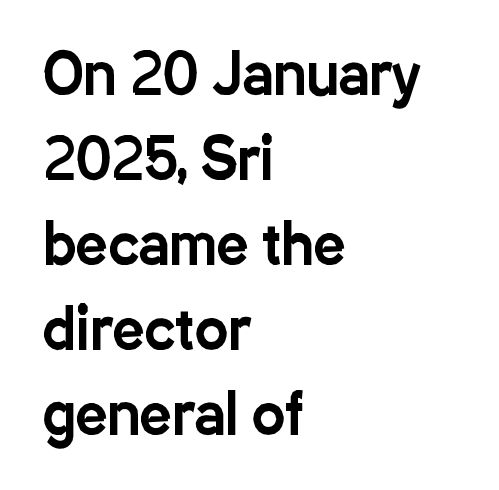
Notice how descenders clear the ascenders below comfortably — that's standard leading. The lines are quadded left. Here the glyphs are tracked normally, forming tight word shapes. Vertical strokes here are truly vertical.
